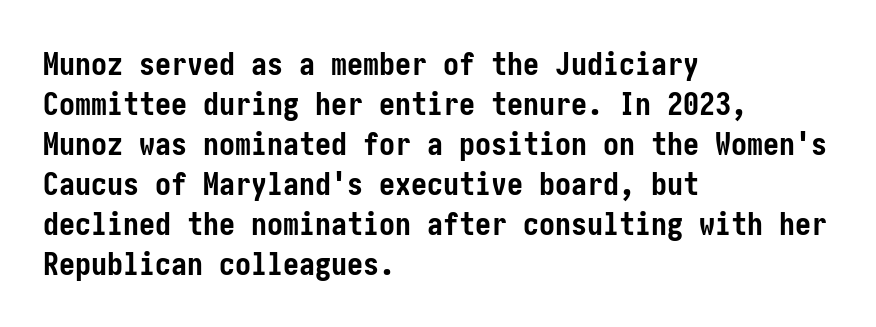
Q: Is the text bold? A: Yes.
Q: Is the text italic (slanted)? A: No, it is upright.
Q: Is the typeface a serif or a sans-serif typeface? A: Sans-serif.
Q: Is the text underlined? A: No.
Q: How is the paragraph aligned? A: Left-aligned.
Q: Is the spacing between letters normal or unusually wide? A: Normal.
Q: Is the spacing between lines tight, normal or loose? A: Normal.
Q: Width (condensed, normal, or wide)? A: Condensed.
Q: Stroke contrast? A: Low.
Q: x-height? A: Medium.
